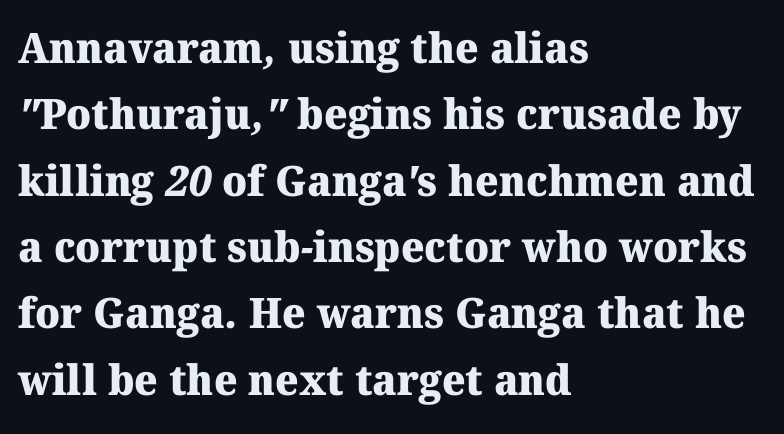
Note: serifs present on the glyphs. Underlining? Definitely not there. The rendering uses a moderate line-height, typical for paragraphs. The passage shown has conventional tracking throughout.
